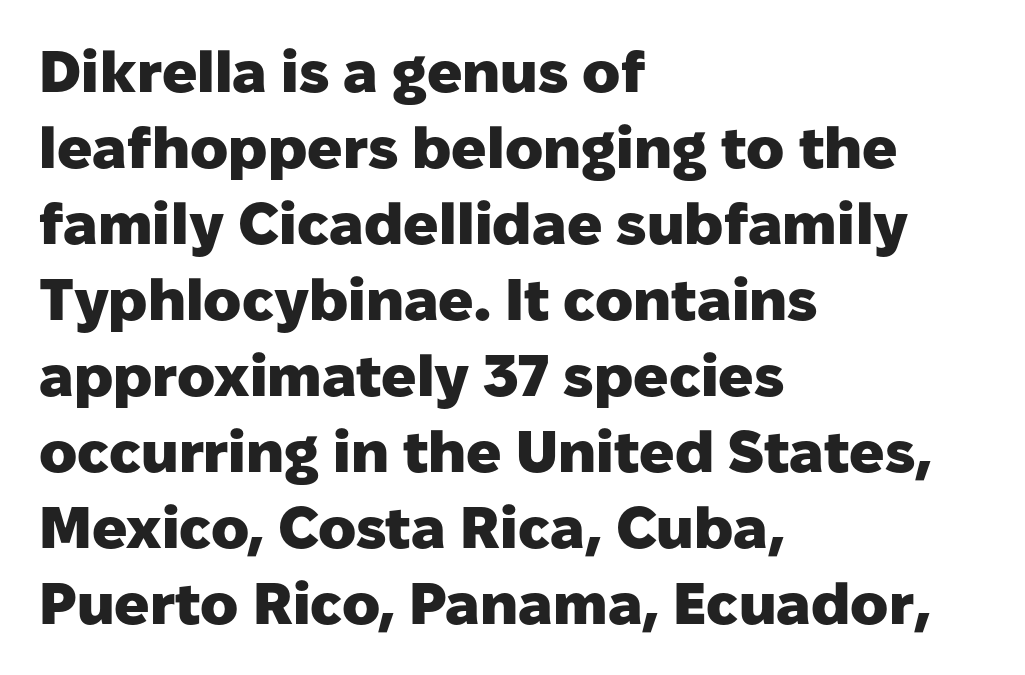
Q: Is the text bold? A: Yes.
Q: Is the text italic (slanted)? A: No, it is upright.
Q: Is the typeface a serif or a sans-serif typeface? A: Sans-serif.
Q: Is the text underlined? A: No.
Q: How is the paragraph aligned? A: Left-aligned.
Q: Is the spacing between letters normal or unusually wide? A: Normal.
Q: Is the spacing between lines tight, normal or loose? A: Normal.
Q: Width (condensed, normal, or wide)? A: Normal.
Q: Stroke contrast? A: Low.
Q: x-height? A: Medium.
Q: Monospaced? A: No.
